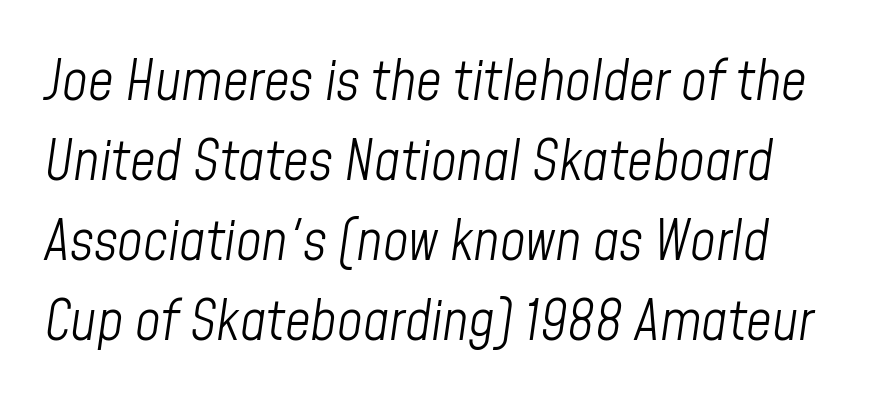
{"italic": "yes", "lean": "right", "slant_degrees": 8, "bold": "no", "weight": "light", "width": "condensed", "stroke_contrast": "low", "x_height": "medium", "monospaced": "no", "underline": "no", "line_spacing": "normal", "line_spacing_ratio": 1.43, "letter_spacing": "normal", "letter_spacing_em": 0.0, "glyph_px": 56}
